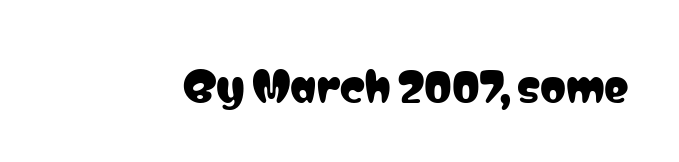
The image shows 41 px condensed sans-serif type, upright; set normal letter spacing, not underlined; low stroke contrast and a medium x-height.
